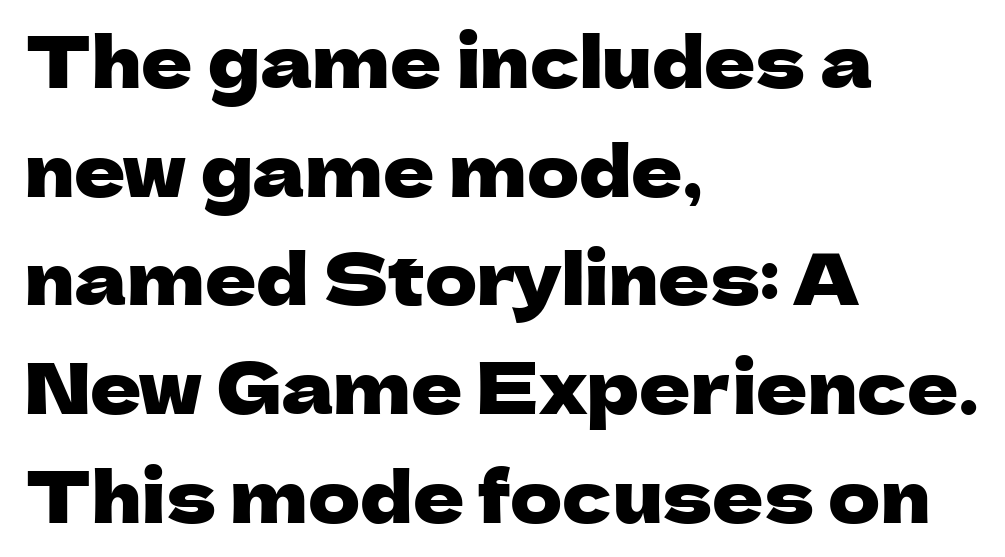
Q: Is the text italic (slanted)? A: No, it is upright.
Q: Is the typeface a serif or a sans-serif typeface? A: Sans-serif.
Q: Is the text underlined? A: No.
Q: How is the paragraph aligned? A: Left-aligned.
Q: Is the spacing between letters normal or unusually wide? A: Normal.
Q: Is the spacing between lines tight, normal or loose? A: Normal.
Q: Width (condensed, normal, or wide)? A: Normal.
Q: Stroke contrast? A: Low.
Q: x-height? A: Medium.
Q: Monospaced? A: No.
